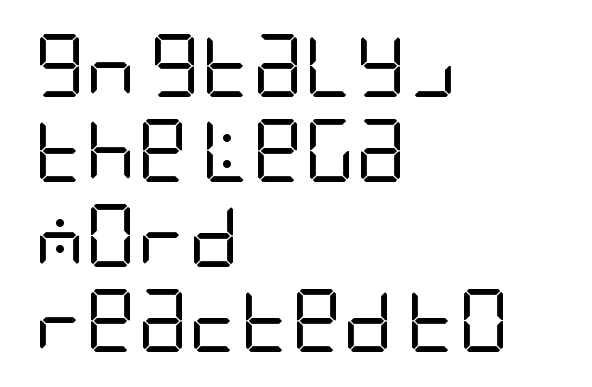
{"serif": "no", "italic": "no", "bold": "no", "weight": "regular", "width": "condensed", "stroke_contrast": "low", "x_height": "large", "underline": "no", "align": "left", "line_spacing": "normal", "line_spacing_ratio": 1.35, "letter_spacing": "normal", "letter_spacing_em": 0.0, "glyph_px": 63}
